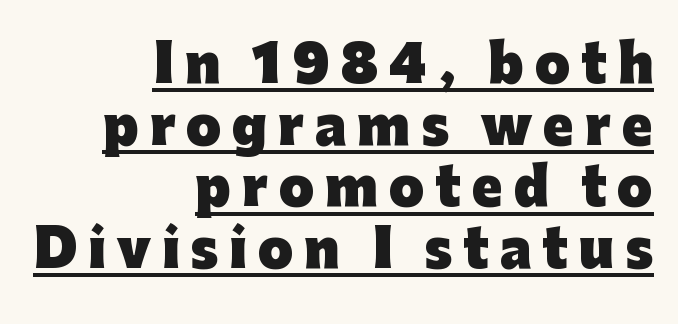
Q: Is the text bold? A: Yes.
Q: Is the text italic (slanted)? A: No, it is upright.
Q: Is the typeface a serif or a sans-serif typeface? A: Sans-serif.
Q: Is the text underlined? A: Yes.
Q: How is the paragraph aligned? A: Right-aligned.
Q: Is the spacing between letters normal or unusually wide? A: Unusually wide.
Q: Width (condensed, normal, or wide)? A: Normal.
Q: Stroke contrast? A: Low.
Q: x-height? A: Medium.
Q: Monospaced? A: No.
